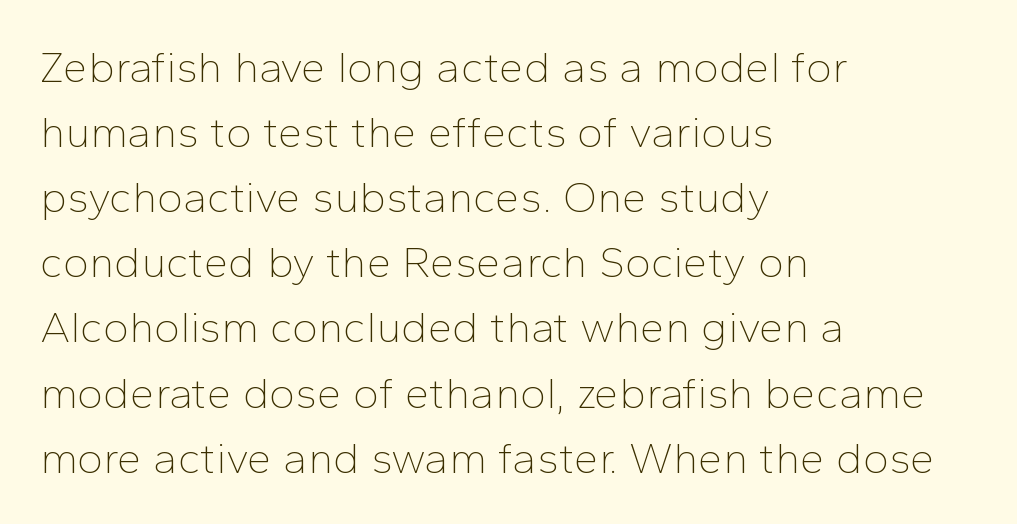
{"serif": "no", "italic": "no", "bold": "no", "weight": "thin", "width": "normal", "stroke_contrast": "low", "x_height": "medium", "monospaced": "no", "underline": "no", "align": "left", "line_spacing": "normal", "line_spacing_ratio": 1.48, "letter_spacing": "normal", "letter_spacing_em": 0.0, "glyph_px": 44}
